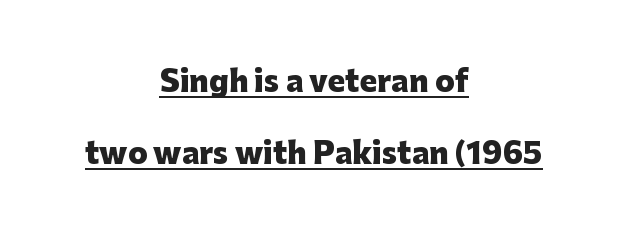
Q: Is the text bold? A: Yes.
Q: Is the text italic (slanted)? A: No, it is upright.
Q: Is the typeface a serif or a sans-serif typeface? A: Sans-serif.
Q: Is the text underlined? A: Yes.
Q: How is the paragraph aligned? A: Centered.
Q: Is the spacing between letters normal or unusually wide? A: Normal.
Q: Is the spacing between lines tight, normal or loose? A: Loose.
Q: Width (condensed, normal, or wide)? A: Normal.
Q: Stroke contrast? A: Low.
Q: x-height? A: Medium.
Q: Monospaced? A: No.
